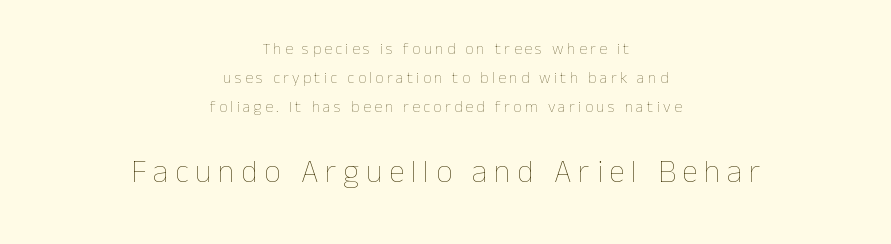
Q: Is the text bold? A: No.
Q: Is the text italic (slanted)? A: No, it is upright.
Q: Is the text underlined? A: No.
Q: How is the paragraph aligned? A: Centered.
Q: Is the spacing between letters normal or unusually wide? A: Unusually wide.
Q: Which block of text is set in a larger size, the first (top) or the second (bottom)? A: The second (bottom) one.
Q: Width (condensed, normal, or wide)? A: Normal.
Q: Stroke contrast? A: Low.
Q: x-height? A: Medium.
Q: Monospaced? A: No.
